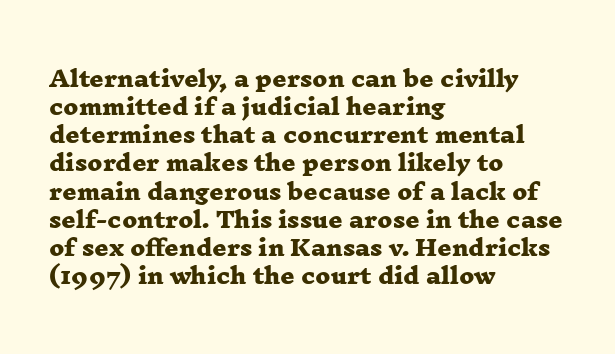
{"bold": "yes", "underline": "no", "align": "left", "line_spacing": "normal", "line_spacing_ratio": 1.28, "letter_spacing": "normal", "letter_spacing_em": 0.0, "glyph_px": 22}
